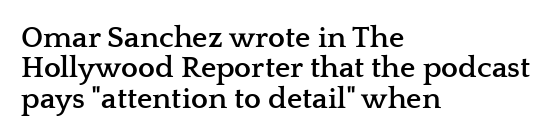
Q: Is the text bold? A: Yes.
Q: Is the text italic (slanted)? A: No, it is upright.
Q: Is the typeface a serif or a sans-serif typeface? A: Serif.
Q: Is the text underlined? A: No.
Q: How is the paragraph aligned? A: Left-aligned.
Q: Is the spacing between letters normal or unusually wide? A: Normal.
Q: Is the spacing between lines tight, normal or loose? A: Tight.
Q: Width (condensed, normal, or wide)? A: Wide.
Q: Stroke contrast? A: Low.
Q: x-height? A: Medium.
Q: Monospaced? A: No.
